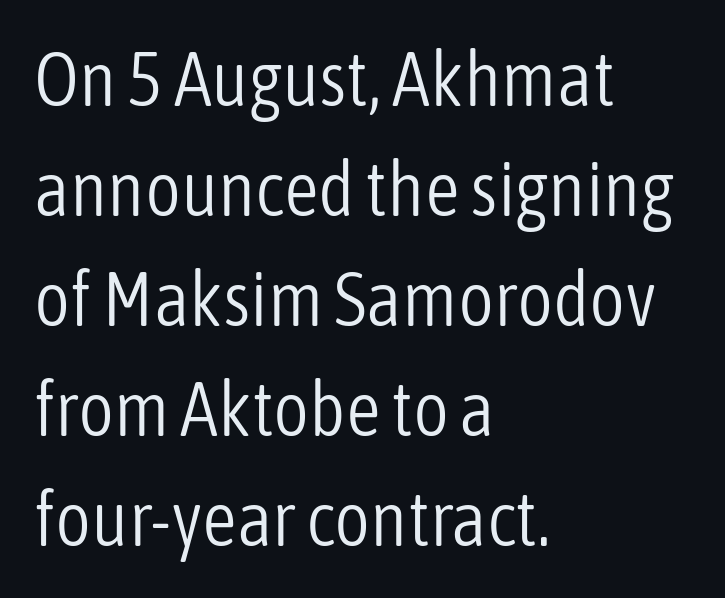
{"serif": "no", "italic": "no", "bold": "no", "weight": "light", "width": "condensed", "stroke_contrast": "low", "x_height": "medium", "monospaced": "no", "underline": "no", "align": "left", "line_spacing": "normal", "line_spacing_ratio": 1.43, "letter_spacing": "normal", "letter_spacing_em": 0.0, "glyph_px": 77}
